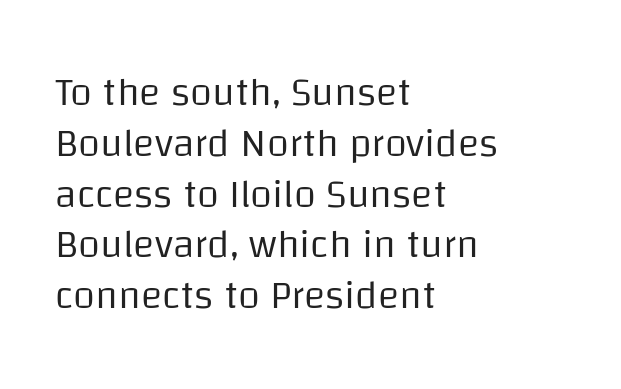
Q: Is the text bold? A: No.
Q: Is the text italic (slanted)? A: No, it is upright.
Q: Is the typeface a serif or a sans-serif typeface? A: Sans-serif.
Q: Is the text underlined? A: No.
Q: How is the paragraph aligned? A: Left-aligned.
Q: Is the spacing between letters normal or unusually wide? A: Normal.
Q: Is the spacing between lines tight, normal or loose? A: Normal.
Q: Width (condensed, normal, or wide)? A: Normal.
Q: Stroke contrast? A: Low.
Q: x-height? A: Large.
Q: Monospaced? A: No.
